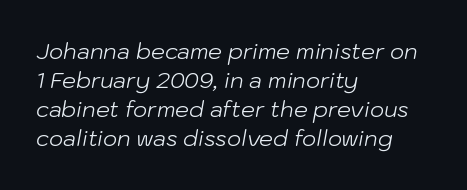
The image shows 22 px text type, italic (leaning right); set left-aligned, normal line spacing (1.32x), normal letter spacing, not underlined.
